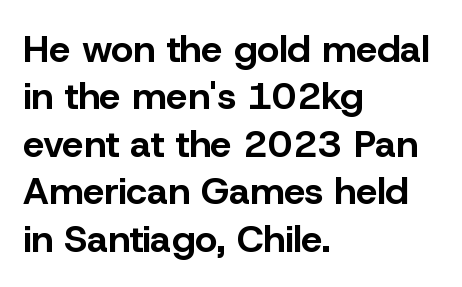
Heavy-handed strokes throughout: this text is bold. Lines of text with bare space underneath. How are the letters spaced? Ordinarily, with no added tracking. If you measured baseline to baseline, you'd find a middling distance. The letters advance in unequal steps, a hallmark of proportional type.
